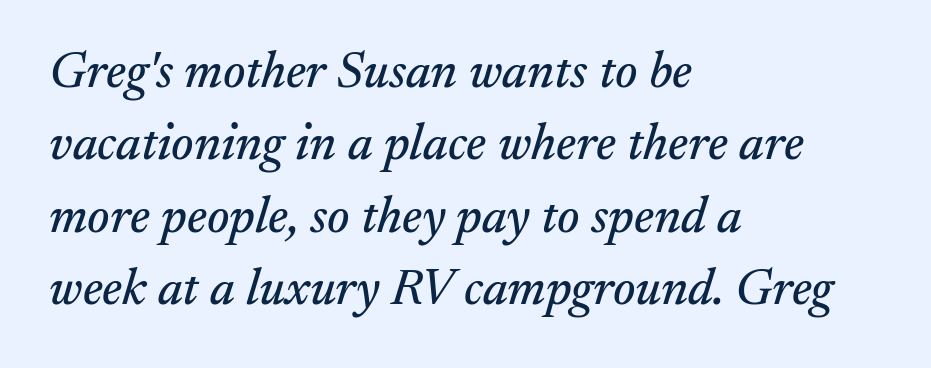
The image shows 51 px serif type, italic (leaning right); set left-aligned, normal line spacing (1.42x), normal letter spacing, not underlined; medium stroke contrast and a small x-height.
